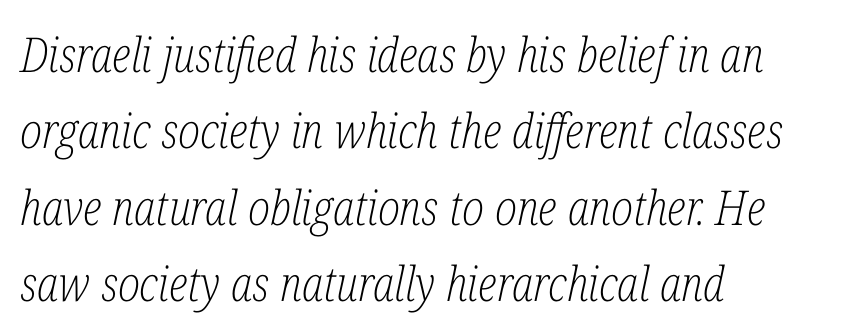
Q: Is the text bold? A: No.
Q: Is the text italic (slanted)? A: Yes, it leans right by about 12 degrees.
Q: Is the typeface a serif or a sans-serif typeface? A: Serif.
Q: Is the text underlined? A: No.
Q: How is the paragraph aligned? A: Left-aligned.
Q: Is the spacing between letters normal or unusually wide? A: Normal.
Q: Is the spacing between lines tight, normal or loose? A: Normal.
Q: Width (condensed, normal, or wide)? A: Condensed.
Q: Stroke contrast? A: Low.
Q: x-height? A: Medium.
Q: Monospaced? A: No.
